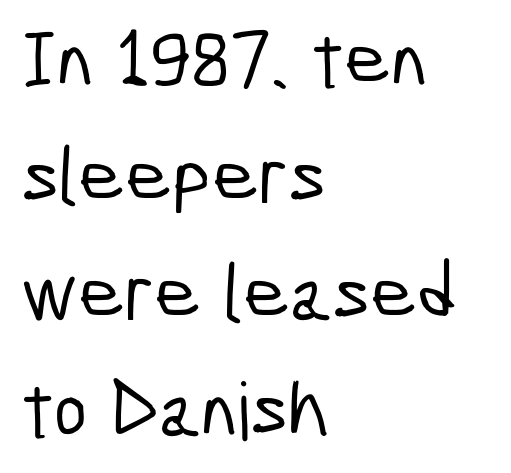
The vertical gap from one line to the next is medium. Typeset ragged right — the left edge is the straight one. These lines are rendered in a variable-pitch font. In terms of letterspacing, this is plain default setting. This rendering features lettering with no underline.
